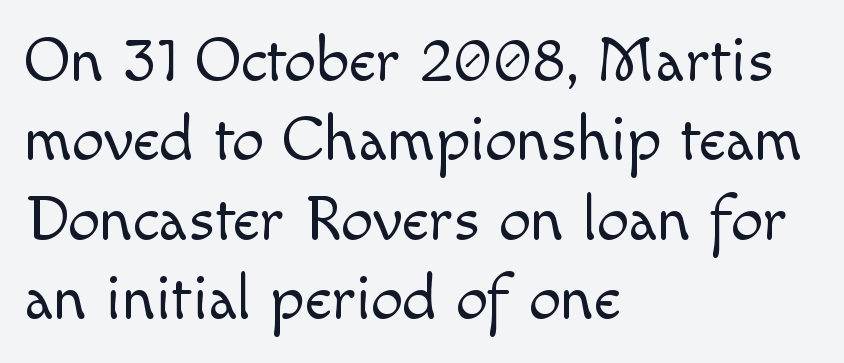
Q: Is the text bold? A: No.
Q: Is the text italic (slanted)? A: No, it is upright.
Q: Is the typeface a serif or a sans-serif typeface? A: Sans-serif.
Q: Is the text underlined? A: No.
Q: How is the paragraph aligned? A: Left-aligned.
Q: Is the spacing between letters normal or unusually wide? A: Normal.
Q: Width (condensed, normal, or wide)? A: Normal.
Q: x-height? A: Small.
Q: Monospaced? A: No.
